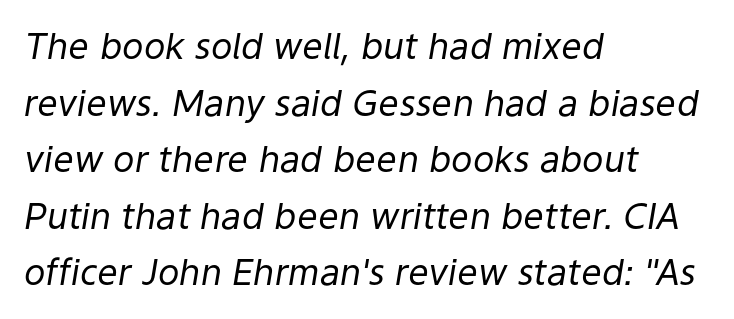
{"italic": "yes", "lean": "right", "slant_degrees": 9, "bold": "no", "weight": "regular", "width": "normal", "stroke_contrast": "low", "x_height": "medium", "monospaced": "no", "underline": "no", "align": "left", "line_spacing": "normal", "line_spacing_ratio": 1.57, "letter_spacing": "normal", "letter_spacing_em": 0.0, "glyph_px": 36}
